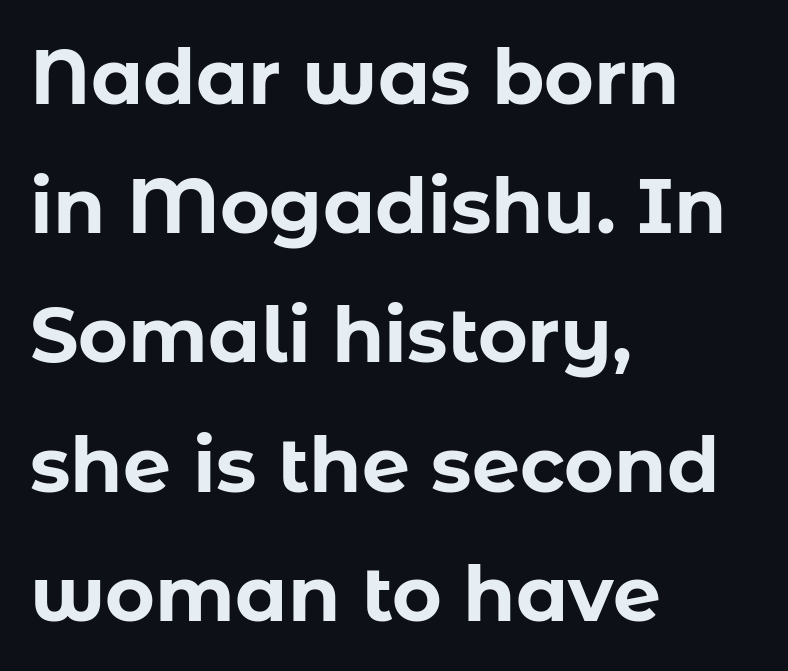
You could not count columns in this text — the font is proportionally spaced. Weight: bold. You could call the tracking neutral — neither tight nor loose. The typesetter chose a ragged-right arrangement here. Nope, not italic — everything's standing straight.
